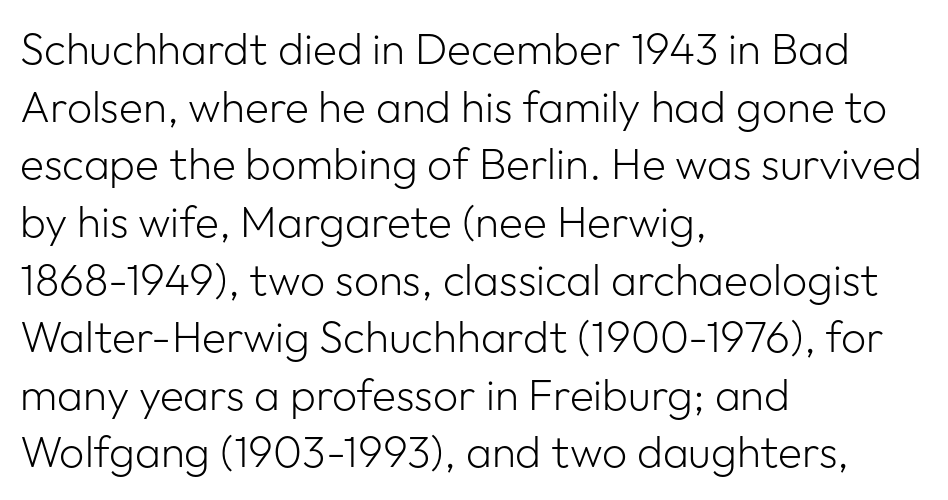
Q: Is the text bold? A: No.
Q: Is the text italic (slanted)? A: No, it is upright.
Q: Is the typeface a serif or a sans-serif typeface? A: Sans-serif.
Q: Is the text underlined? A: No.
Q: How is the paragraph aligned? A: Left-aligned.
Q: Is the spacing between letters normal or unusually wide? A: Normal.
Q: Is the spacing between lines tight, normal or loose? A: Normal.
Q: Width (condensed, normal, or wide)? A: Normal.
Q: Stroke contrast? A: Low.
Q: x-height? A: Medium.
Q: Monospaced? A: No.
